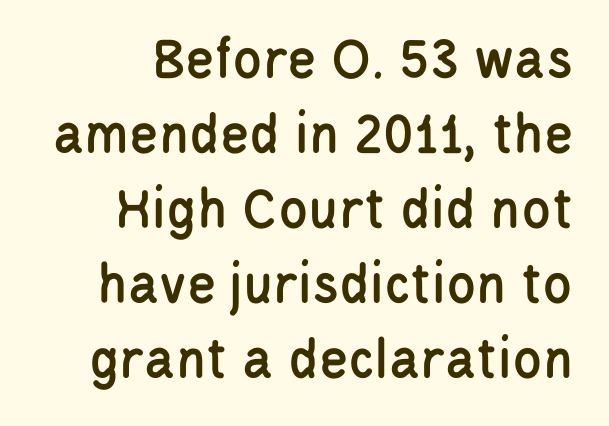
Q: Is the text italic (slanted)? A: No, it is upright.
Q: Is the typeface a serif or a sans-serif typeface? A: Sans-serif.
Q: Is the text underlined? A: No.
Q: Is the spacing between letters normal or unusually wide? A: Normal.
Q: Is the spacing between lines tight, normal or loose? A: Normal.
Q: Width (condensed, normal, or wide)? A: Condensed.
Q: Stroke contrast? A: Low.
Q: x-height? A: Large.
Q: Monospaced? A: No.
